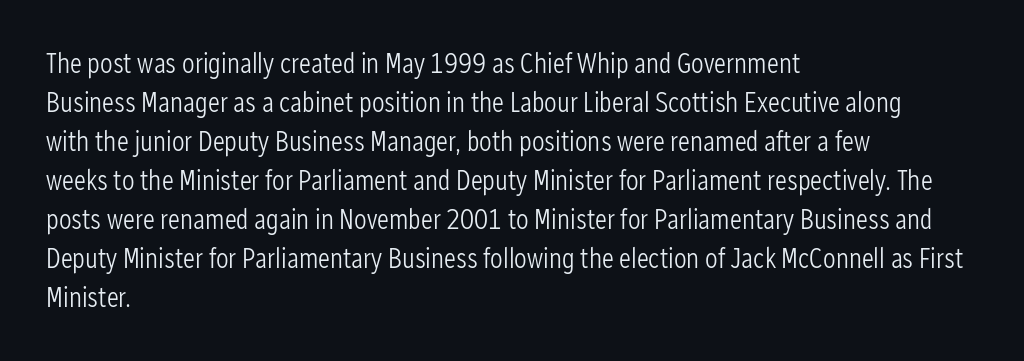
The image shows 28 px light, condensed sans-serif type, upright; set left-aligned, normal line spacing (1.39x), normal letter spacing, not underlined; low stroke contrast and a medium x-height.
